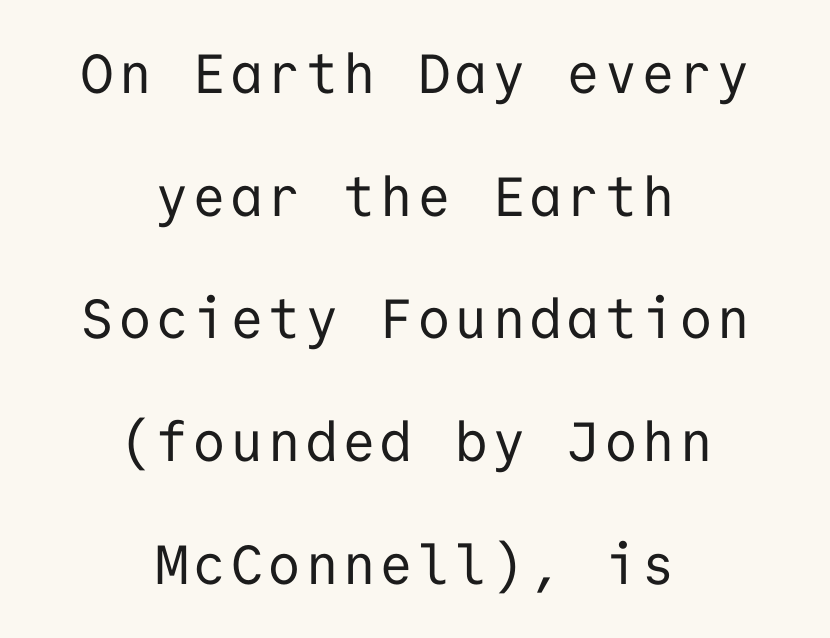
This sample is center-justified, so both line endings float freely. Lines of text with bare space underneath. Each letter, wide or thin by design, is forced into the same width here. Nothing heavy about these letters — not bold at all. The designer dialed line spacing up above the default.
